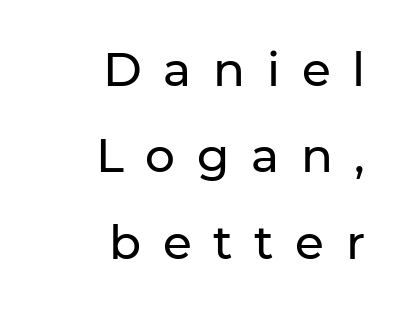
Q: Is the text italic (slanted)? A: No, it is upright.
Q: Is the typeface a serif or a sans-serif typeface? A: Sans-serif.
Q: Is the text underlined? A: No.
Q: How is the paragraph aligned? A: Right-aligned.
Q: Is the spacing between letters normal or unusually wide? A: Unusually wide.
Q: Width (condensed, normal, or wide)? A: Normal.
Q: Stroke contrast? A: Low.
Q: x-height? A: Medium.
Q: Monospaced? A: No.
